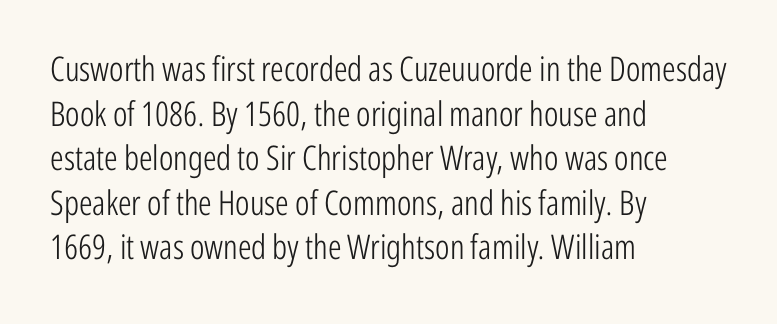
The letters sit at their default tracking, neither squeezed nor spread. The characters are drawn with everyday or finer stroke widths. Leading: standard. The rendering uses natural spacing where letterforms have individual widths. A bare baseline throughout the passage. Classification — sans serif.
